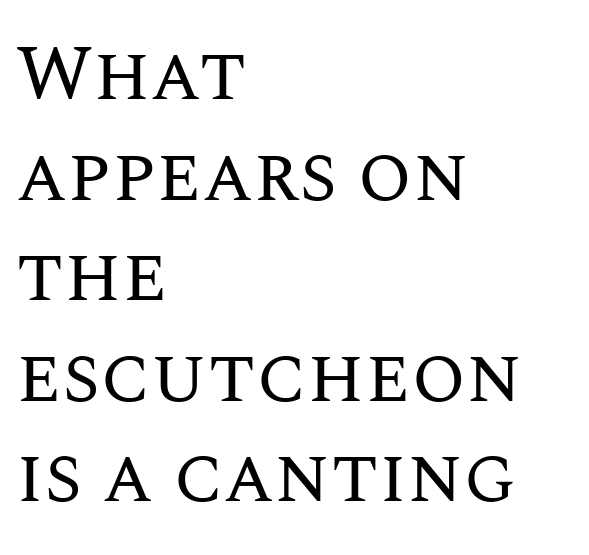
The strip under each line holds only bare page. Line spacing here is normal. Counters stay open thanks to moderate or lighter strokes. Ascenders rise straight up at ninety degrees.
